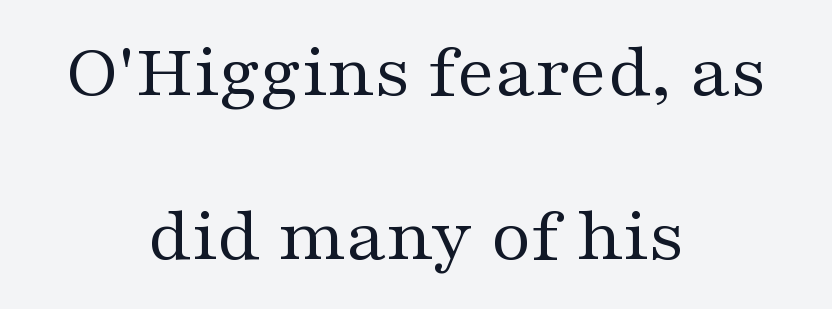
Lines of text with bare space underneath. Does the copy run flush right? No — it is centered line by line. A quiet, ordinary-to-light weight characterises the typeface. This sample uses a serif face. This sample has the flowing, uneven cadence of proportional lettering. The line-height multiplier appears high, well above default.
